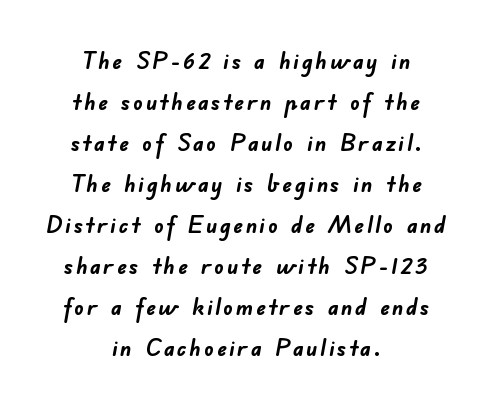
The image shows 24 px bold type; set centered, line spacing 1.71x, not underlined.
